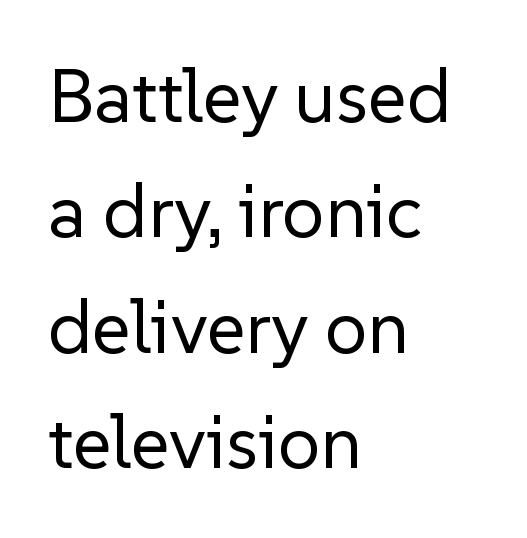
Q: Is the text bold? A: No.
Q: Is the text italic (slanted)? A: No, it is upright.
Q: Is the typeface a serif or a sans-serif typeface? A: Sans-serif.
Q: Is the text underlined? A: No.
Q: How is the paragraph aligned? A: Left-aligned.
Q: Is the spacing between letters normal or unusually wide? A: Normal.
Q: Is the spacing between lines tight, normal or loose? A: Normal.
Q: Width (condensed, normal, or wide)? A: Normal.
Q: Stroke contrast? A: Low.
Q: x-height? A: Medium.
Q: Monospaced? A: No.
